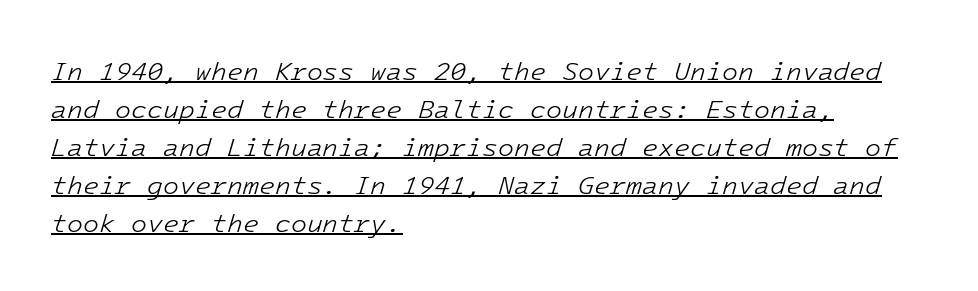
{"italic": "yes", "lean": "right", "slant_degrees": 16, "bold": "no", "underline": "yes", "align": "left", "line_spacing": "normal", "line_spacing_ratio": 1.46, "letter_spacing": "normal", "letter_spacing_em": 0.0, "glyph_px": 26}
